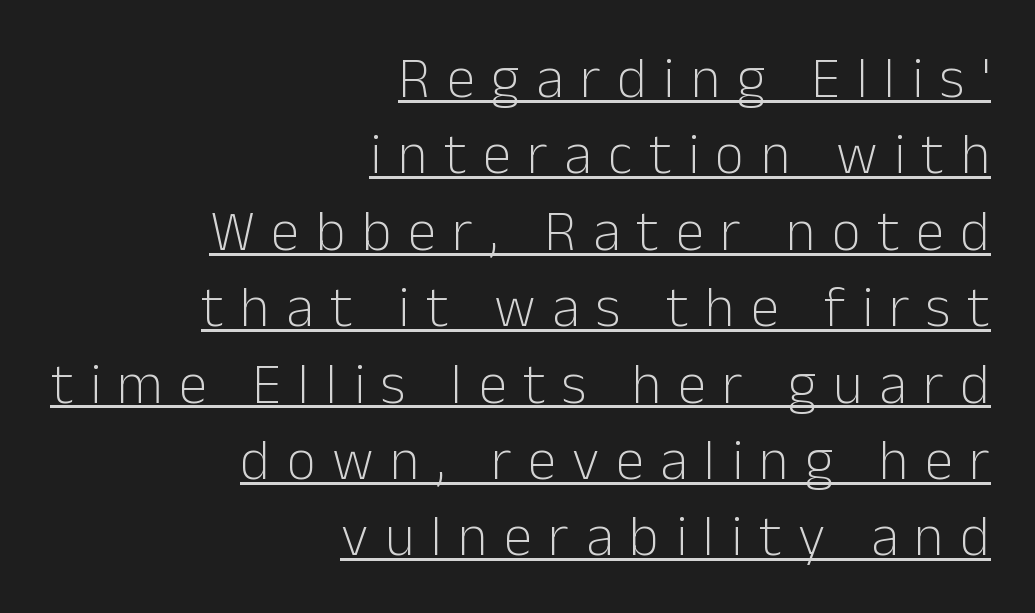
Q: Is the text bold? A: No.
Q: Is the text italic (slanted)? A: No, it is upright.
Q: Is the typeface a serif or a sans-serif typeface? A: Sans-serif.
Q: Is the text underlined? A: Yes.
Q: How is the paragraph aligned? A: Right-aligned.
Q: Is the spacing between letters normal or unusually wide? A: Unusually wide.
Q: Is the spacing between lines tight, normal or loose? A: Normal.
Q: Width (condensed, normal, or wide)? A: Normal.
Q: Stroke contrast? A: Low.
Q: x-height? A: Medium.
Q: Monospaced? A: No.
